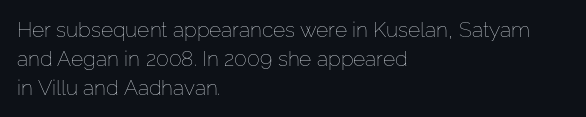
Q: Is the text bold? A: No.
Q: Is the text italic (slanted)? A: No, it is upright.
Q: Is the text underlined? A: No.
Q: How is the paragraph aligned? A: Left-aligned.
Q: Is the spacing between letters normal or unusually wide? A: Normal.
Q: Is the spacing between lines tight, normal or loose? A: Normal.
